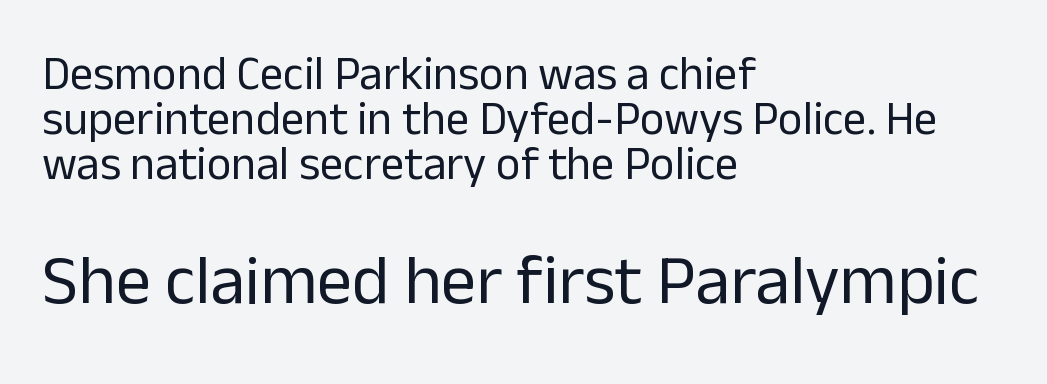
{"serif": "no", "italic": "no", "bold": "no", "weight": "regular", "width": "normal", "stroke_contrast": "low", "x_height": "medium", "monospaced": "no", "underline": "no", "align": "left", "line_spacing": "tight", "line_spacing_ratio": 0.96, "letter_spacing": "normal", "letter_spacing_em": 0.0, "larger_block": "second", "size_ratio": 1.49, "glyph_px": 70}
